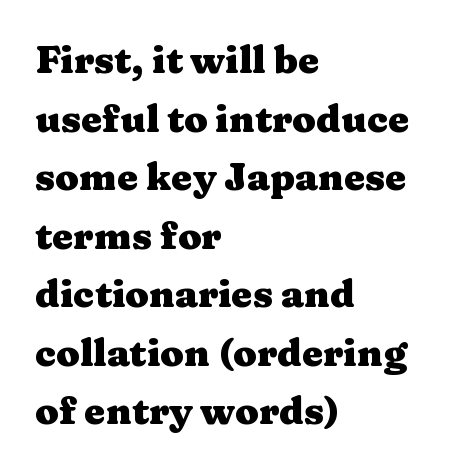
The image shows 38 px heavy, wide serif type, upright; set left-aligned, normal line spacing (1.54x), normal letter spacing, not underlined; medium stroke contrast and a medium x-height.
